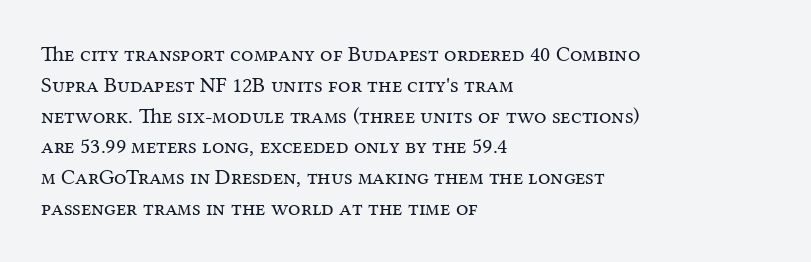
Q: Is the text bold? A: No.
Q: Is the text italic (slanted)? A: No, it is upright.
Q: Is the text underlined? A: No.
Q: How is the paragraph aligned? A: Left-aligned.
Q: Is the spacing between letters normal or unusually wide? A: Normal.
Q: Is the spacing between lines tight, normal or loose? A: Normal.
